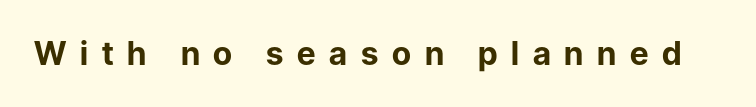
The image shows 32 px bold sans-serif type, upright; set unusually wide letter spacing (+0.43 em), not underlined; low stroke contrast and a medium x-height.
